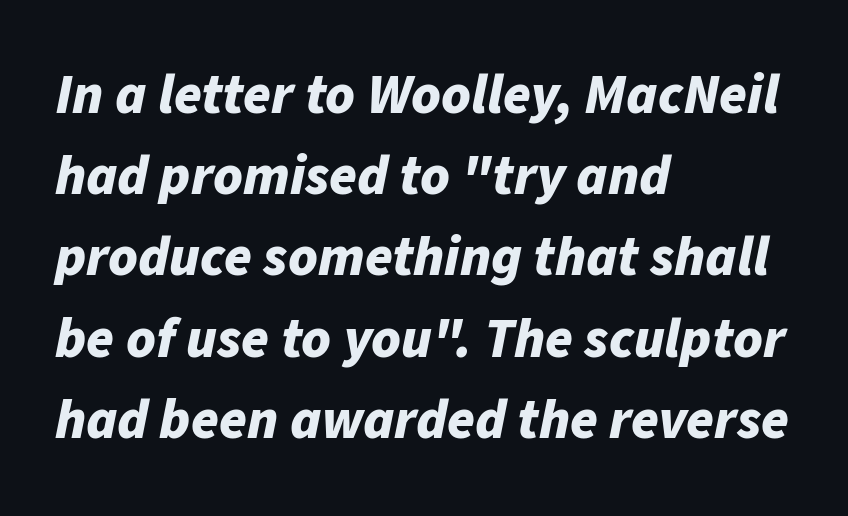
{"italic": "yes", "lean": "right", "slant_degrees": 11, "bold": "yes", "weight": "bold", "width": "normal", "stroke_contrast": "low", "x_height": "medium", "monospaced": "no", "underline": "no", "align": "left", "line_spacing": "normal", "line_spacing_ratio": 1.45, "letter_spacing": "normal", "letter_spacing_em": 0.0, "glyph_px": 56}
